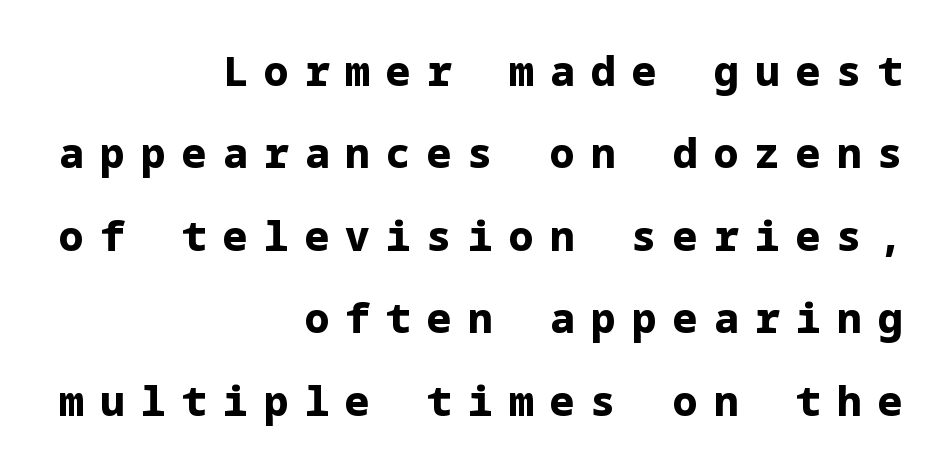
{"serif": "no", "italic": "no", "bold": "yes", "weight": "bold", "width": "normal", "stroke_contrast": "low", "x_height": "medium", "underline": "no", "align": "right", "line_spacing": "loose", "line_spacing_ratio": 2.01, "letter_spacing": "wide", "letter_spacing_em": 0.4, "glyph_px": 41}
